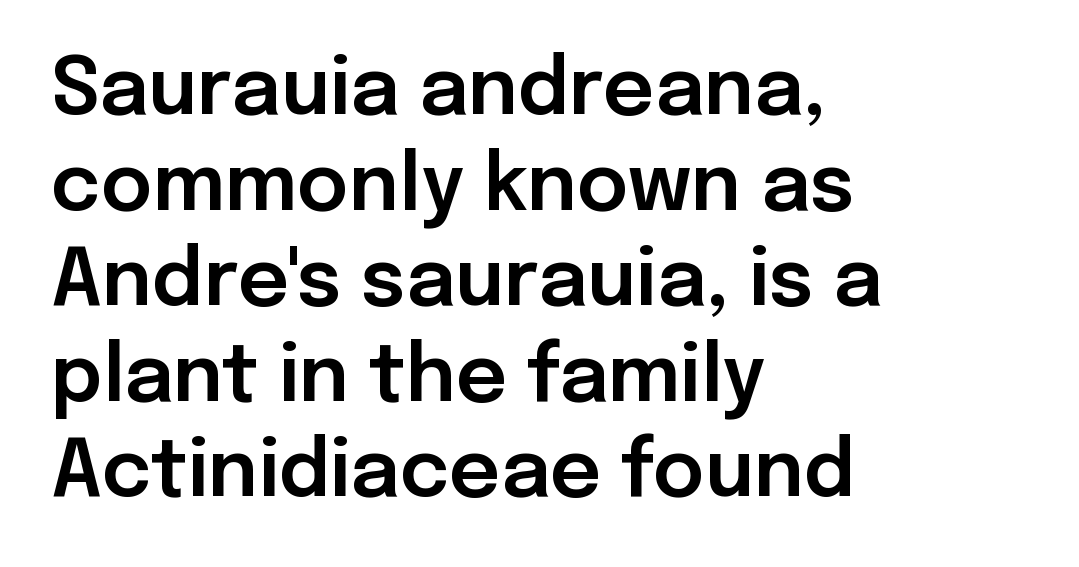
Has an underline been added? It has not. The type sits square on the baseline with zero lean. These lines are rendered in a variable-pitch font. Look at the tracking — it's just the regular setting, nothing added. Teacher's note: observe the even left margin — that is flush-left alignment.
